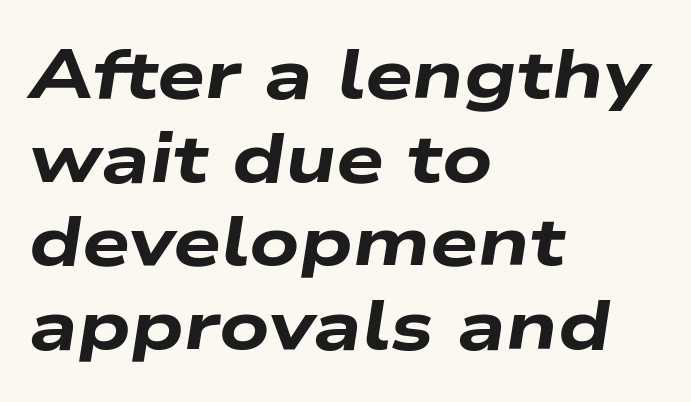
Nothing unusual about the tracking: characters are spaced as the font intends. The specimen reads as italic at a glance. If you drew a ruler down the left edge, every line would touch it. Underline: absent.
